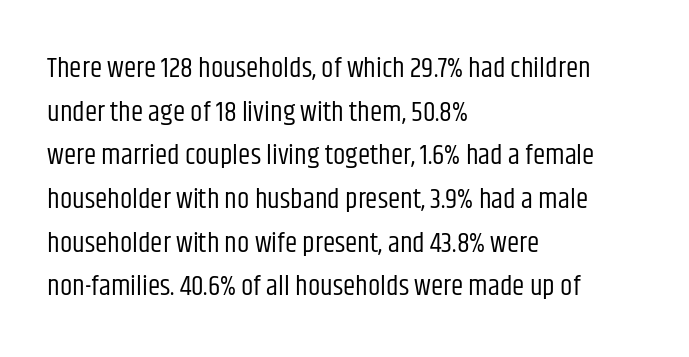
{"serif": "no", "italic": "no", "bold": "no", "weight": "regular", "width": "condensed", "stroke_contrast": "low", "x_height": "large", "monospaced": "no", "underline": "no", "align": "left", "line_spacing": "normal", "line_spacing_ratio": 1.56, "letter_spacing": "normal", "letter_spacing_em": 0.0, "glyph_px": 28}
